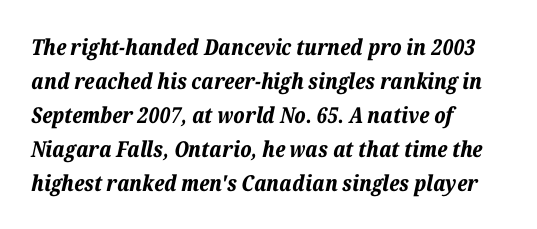
Q: Is the text bold? A: Yes.
Q: Is the text italic (slanted)? A: Yes, it leans right by about 12 degrees.
Q: Is the text underlined? A: No.
Q: How is the paragraph aligned? A: Left-aligned.
Q: Is the spacing between letters normal or unusually wide? A: Normal.
Q: Is the spacing between lines tight, normal or loose? A: Normal.
